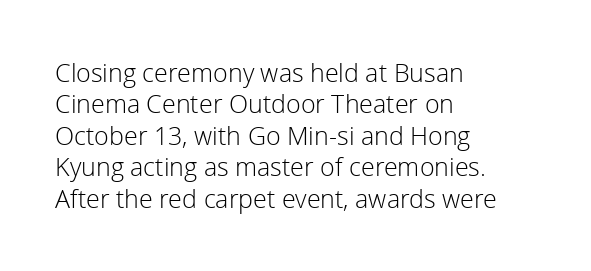
{"italic": "no", "bold": "no", "underline": "no", "align": "left", "line_spacing": "normal", "line_spacing_ratio": 1.26, "letter_spacing": "normal", "letter_spacing_em": 0.0, "glyph_px": 25}
